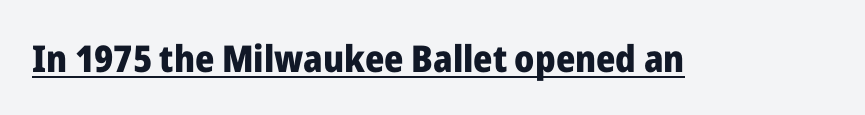
The image shows 37 px heavy sans-serif type, upright; set normal letter spacing, underlined; low stroke contrast and a medium x-height.
